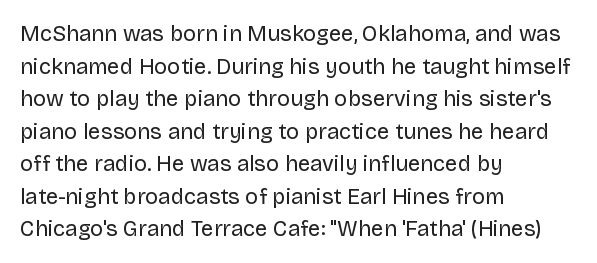
Rows of type keep a routine distance in the vertical direction. The space beneath each line is pristine and unruled. Which margin do the lines hug? The left one — the right edge is uneven. The letterforms sit shoulder to shoulder at normal distance.
